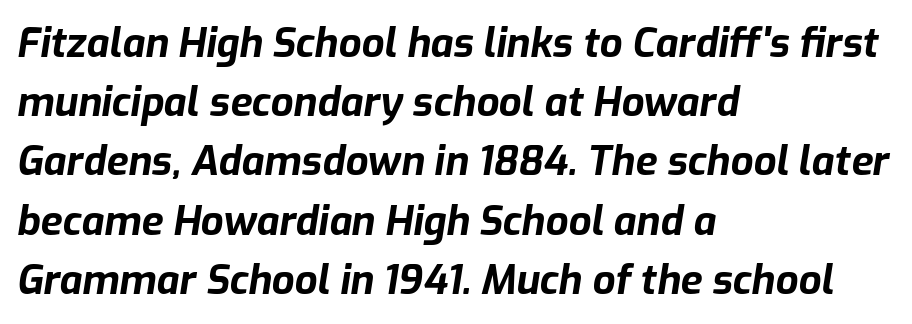
Caption: multi-line text, flush left, ragged right. The block of text has a typical density, with ordinary space between rows. Students, note that the glyphs here touch the page at normal intervals. Words float on clear page, feet unadorned. In terms of weight, the rendering is a true, heavy bold.
